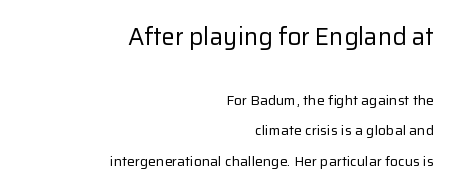
{"italic": "no", "bold": "no", "underline": "no", "align": "right", "line_spacing": "loose", "line_spacing_ratio": 2.18, "letter_spacing": "normal", "letter_spacing_em": 0.0, "larger_block": "first", "size_ratio": 1.71, "glyph_px": 24}
